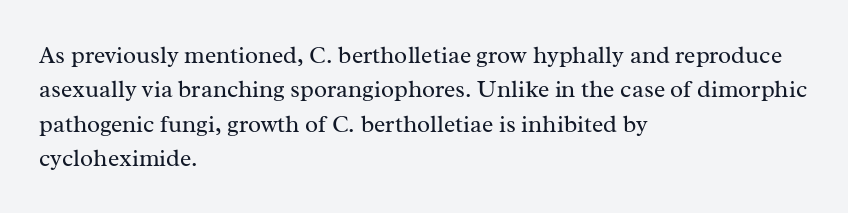
{"italic": "no", "bold": "no", "underline": "no", "align": "left", "line_spacing": "normal", "line_spacing_ratio": 1.43, "letter_spacing": "normal", "letter_spacing_em": 0.0, "glyph_px": 24}
